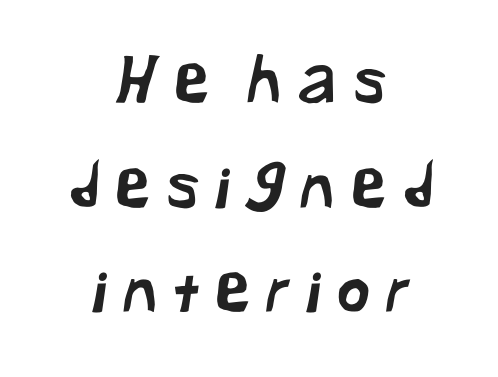
Students, observe: this is what conventionally led text looks like. Glance below the letters and you will spot only blank space. Casual observation: everything's sitting right in the middle. The face used here is a sans, in the tradition of grotesques and geometrics. Between one letter and the next there's a generous, obvious gap.
